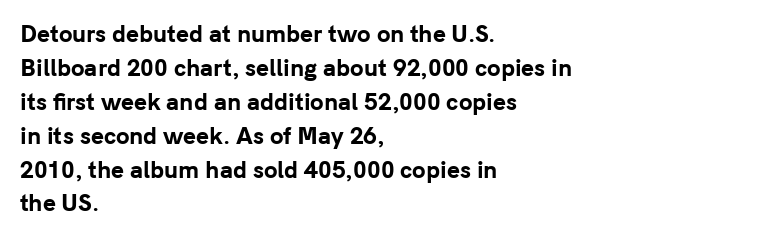
Q: Is the text bold? A: Yes.
Q: Is the text italic (slanted)? A: No, it is upright.
Q: Is the text underlined? A: No.
Q: How is the paragraph aligned? A: Left-aligned.
Q: Is the spacing between letters normal or unusually wide? A: Normal.
Q: Is the spacing between lines tight, normal or loose? A: Normal.
